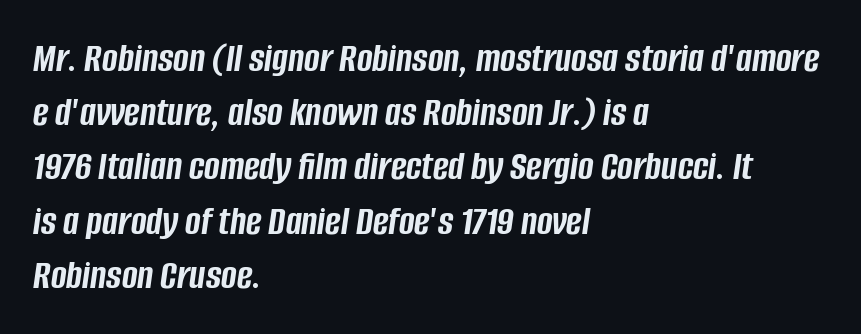
{"italic": "yes", "lean": "right", "slant_degrees": 8, "bold": "yes", "weight": "semibold", "width": "condensed", "stroke_contrast": "low", "x_height": "large", "monospaced": "no", "underline": "no", "align": "left", "line_spacing": "normal", "line_spacing_ratio": 1.29, "letter_spacing": "normal", "letter_spacing_em": 0.0, "glyph_px": 42}
